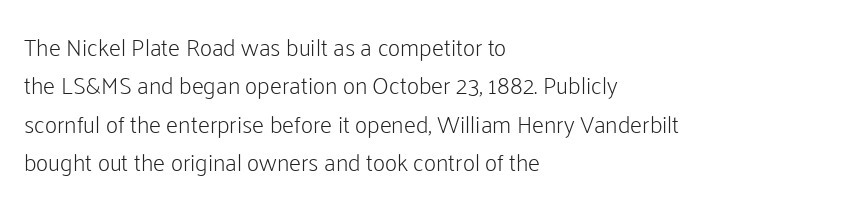
Plain, unruled lines of type. No heavy texture on the line: the type isn't bold. Look at the tracking — it's just the regular setting, nothing added. The axis of the letterforms is exactly vertical. The rows are spaced the way most documents space them.
